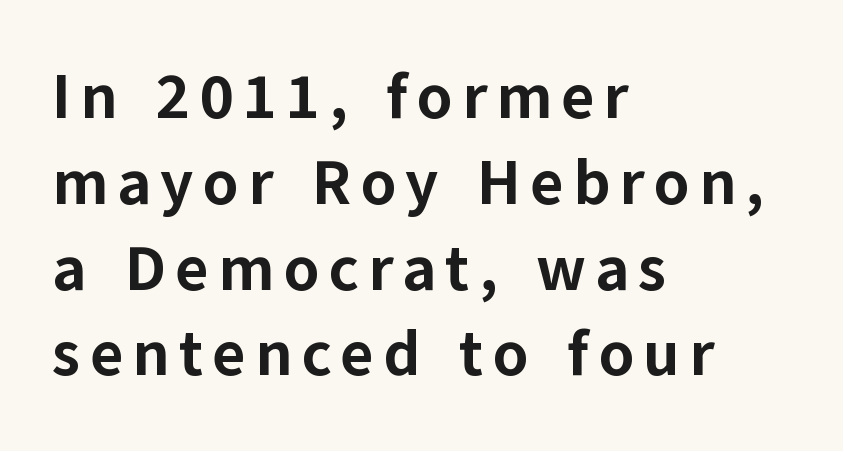
The space between consecutive lines is moderate. No word sits above an underline. The passage shown is emphatically bold. The face used here is proportionally spaced, like ordinary book or web type. Does the copy run flush right? No — it runs flush left. The characters display no serif detailing; their extremities are plain.
